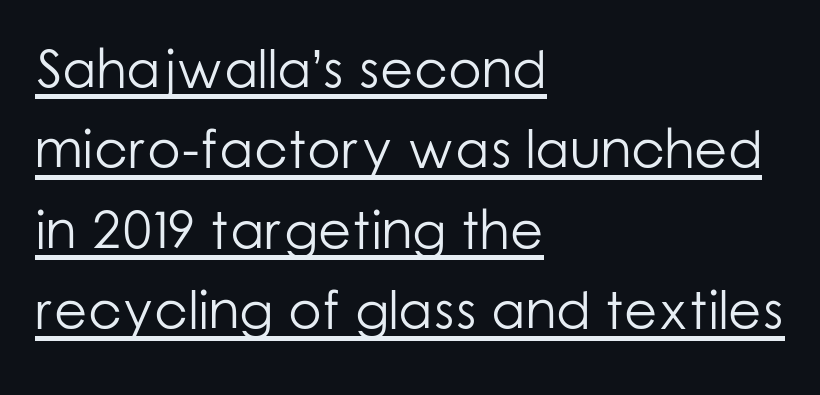
The image shows 54 px light sans-serif type, upright; set left-aligned, normal line spacing (1.49x), normal letter spacing, underlined; low stroke contrast and a medium x-height.
